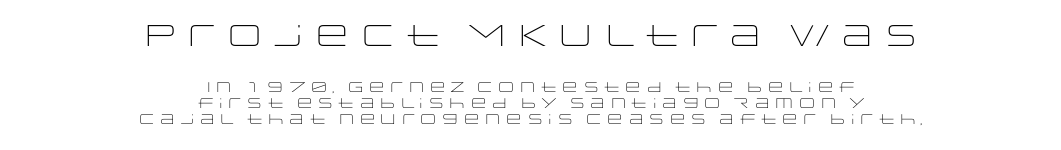
{"serif": "no", "italic": "no", "bold": "no", "weight": "light", "width": "wide", "stroke_contrast": "low", "x_height": "large", "monospaced": "no", "underline": "no", "align": "center", "line_spacing": "tight", "line_spacing_ratio": 1.14, "letter_spacing": "normal", "letter_spacing_em": 0.0, "larger_block": "first", "size_ratio": 2.14, "glyph_px": 30}
